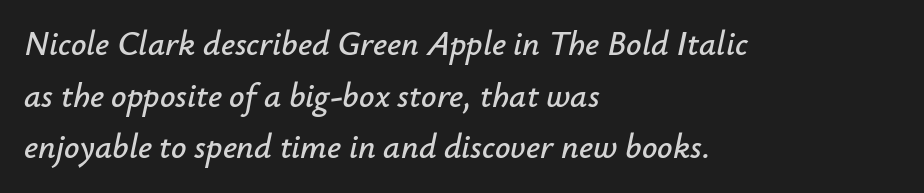
{"italic": "yes", "lean": "right", "slant_degrees": 12, "width": "normal", "stroke_contrast": "low", "x_height": "small", "monospaced": "no", "underline": "no", "align": "left", "line_spacing": "normal", "line_spacing_ratio": 1.52, "letter_spacing": "normal", "letter_spacing_em": 0.0, "glyph_px": 34}
